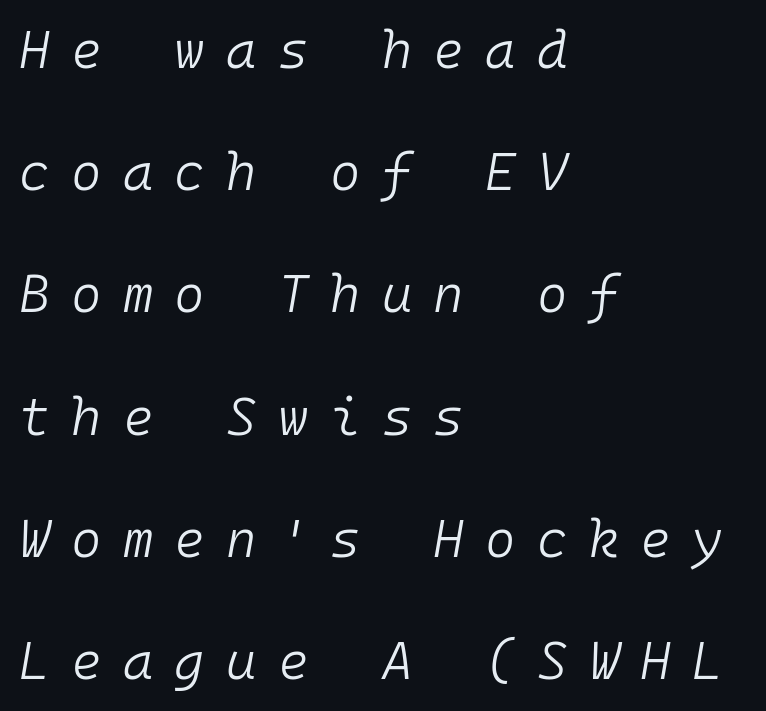
Q: Is the text bold? A: No.
Q: Is the text italic (slanted)? A: Yes, it leans right by about 10 degrees.
Q: Is the text underlined? A: No.
Q: How is the paragraph aligned? A: Left-aligned.
Q: Is the spacing between letters normal or unusually wide? A: Unusually wide.
Q: Is the spacing between lines tight, normal or loose? A: Loose.
Q: Width (condensed, normal, or wide)? A: Normal.
Q: Stroke contrast? A: Low.
Q: x-height? A: Medium.
Q: Monospaced? A: Yes.
